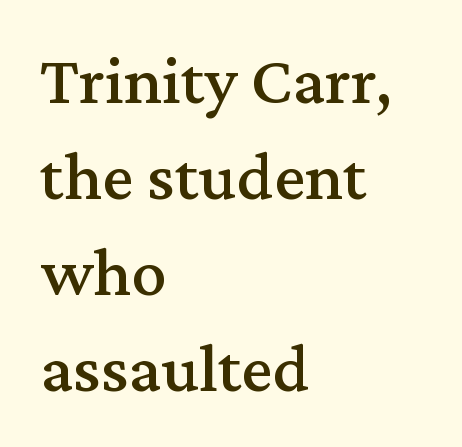
A typesetter would call this leading conventional body-copy spacing. Typeset ragged right — the left edge is the straight one. I'd call this a serif setting — the letters wear small feet. This sample has the flowing, uneven cadence of proportional lettering. Has an underline been added? It has not.
